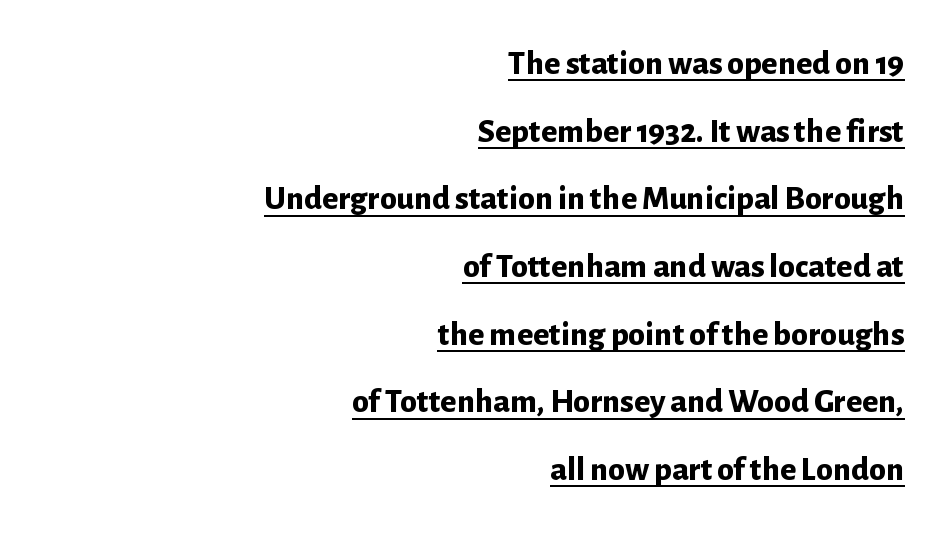
The image shows 34 px bold sans-serif type, upright; set right-aligned, loose line spacing (1.99x), normal letter spacing, underlined; low stroke contrast and a medium x-height.
